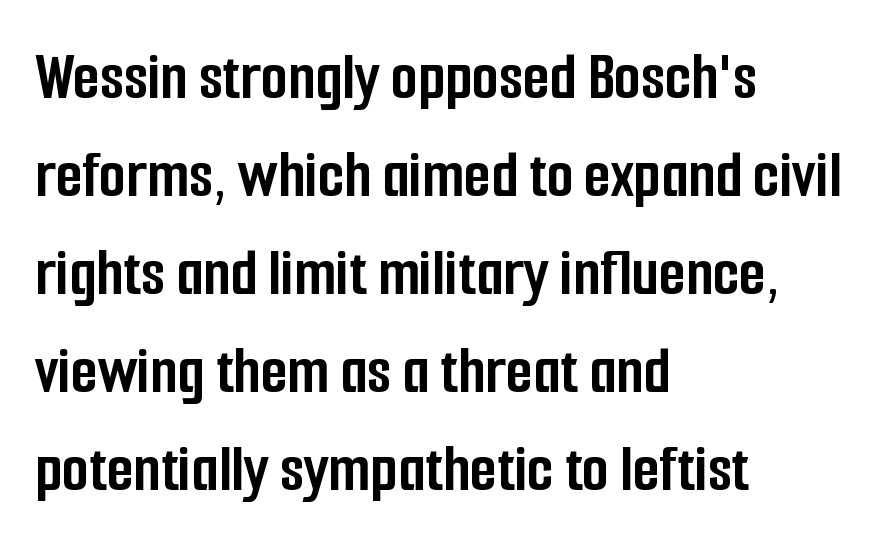
Alignment: flush left. Decoration check: the copy has no underline. You'd pick this weight for a headline — it's a proper bold. Does the leading feel generous? No, just average. Every character sits straight up, as roman type does. Tracking here is standard; glyphs follow each other at the usual distance.
